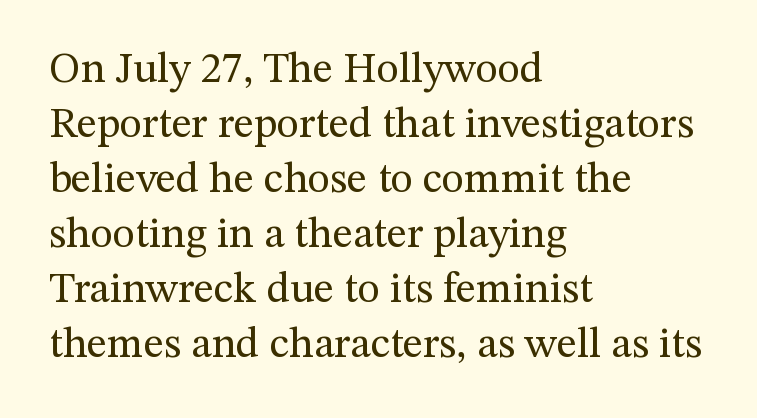
{"serif": "yes", "italic": "no", "bold": "no", "weight": "regular", "width": "normal", "stroke_contrast": "medium", "x_height": "medium", "monospaced": "no", "underline": "no", "align": "left", "line_spacing": "normal", "line_spacing_ratio": 1.28, "letter_spacing": "normal", "letter_spacing_em": 0.0, "glyph_px": 43}
